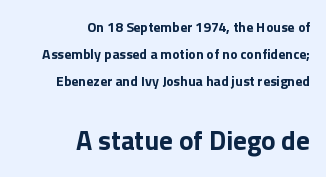
{"italic": "no", "bold": "yes", "underline": "no", "align": "right", "line_spacing": "loose", "line_spacing_ratio": 1.93, "letter_spacing": "normal", "letter_spacing_em": 0.0, "larger_block": "second", "size_ratio": 1.93, "glyph_px": 27}
